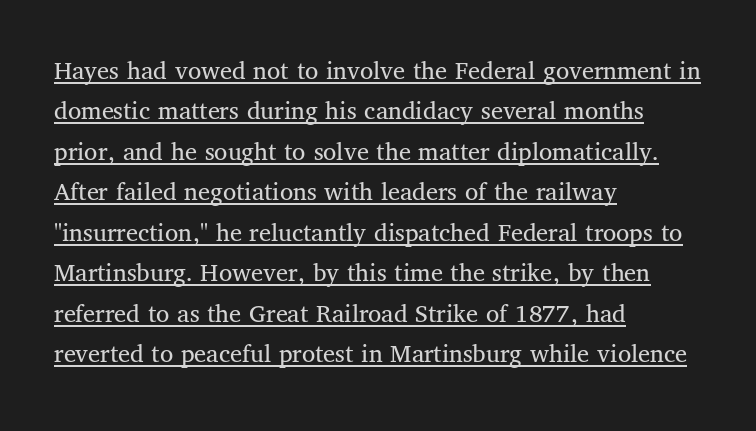
The image shows 27 px text type, upright; set left-aligned, normal line spacing (1.5x), normal letter spacing, underlined.
